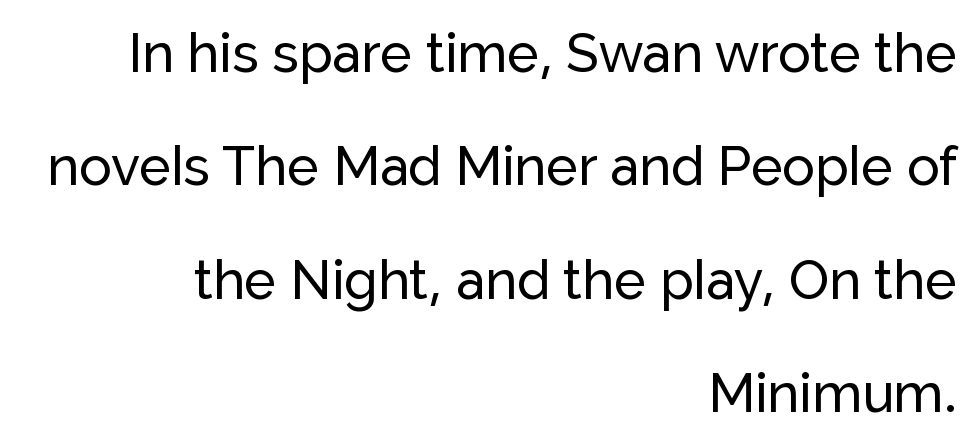
Q: Is the text italic (slanted)? A: No, it is upright.
Q: Is the typeface a serif or a sans-serif typeface? A: Sans-serif.
Q: Is the text underlined? A: No.
Q: How is the paragraph aligned? A: Right-aligned.
Q: Is the spacing between letters normal or unusually wide? A: Normal.
Q: Is the spacing between lines tight, normal or loose? A: Loose.
Q: Width (condensed, normal, or wide)? A: Normal.
Q: Stroke contrast? A: Low.
Q: x-height? A: Medium.
Q: Monospaced? A: No.
